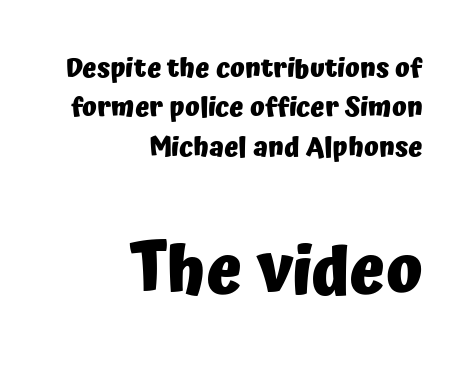
The image shows 67 px heavy sans-serif type, upright; set right-aligned, normal line spacing (1.46x), normal letter spacing, not underlined; the second (bottom) block is 2.48x larger; low stroke contrast and a medium x-height.
